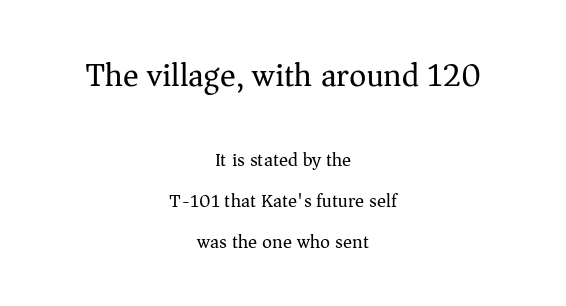
Q: Is the text bold? A: No.
Q: Is the text italic (slanted)? A: No, it is upright.
Q: Is the typeface a serif or a sans-serif typeface? A: Serif.
Q: Is the text underlined? A: No.
Q: How is the paragraph aligned? A: Centered.
Q: Is the spacing between letters normal or unusually wide? A: Normal.
Q: Is the spacing between lines tight, normal or loose? A: Loose.
Q: Which block of text is set in a larger size, the first (top) or the second (bottom)? A: The first (top) one.
Q: Width (condensed, normal, or wide)? A: Normal.
Q: Stroke contrast? A: Medium.
Q: x-height? A: Medium.
Q: Monospaced? A: No.
